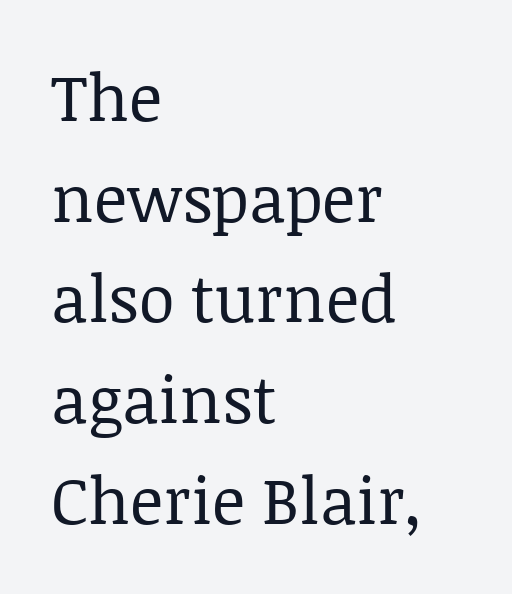
Q: Is the text bold? A: No.
Q: Is the text italic (slanted)? A: No, it is upright.
Q: Is the typeface a serif or a sans-serif typeface? A: Serif.
Q: Is the text underlined? A: No.
Q: How is the paragraph aligned? A: Left-aligned.
Q: Is the spacing between letters normal or unusually wide? A: Normal.
Q: Is the spacing between lines tight, normal or loose? A: Normal.
Q: Width (condensed, normal, or wide)? A: Normal.
Q: Stroke contrast? A: Low.
Q: x-height? A: Large.
Q: Monospaced? A: No.
